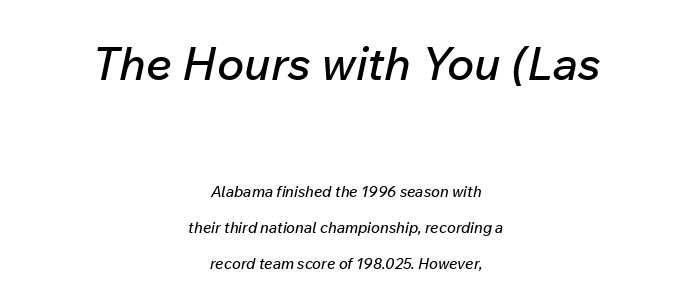
Q: Is the text italic (slanted)? A: Yes, it leans right by about 12 degrees.
Q: Is the text underlined? A: No.
Q: How is the paragraph aligned? A: Centered.
Q: Is the spacing between letters normal or unusually wide? A: Normal.
Q: Is the spacing between lines tight, normal or loose? A: Loose.
Q: Which block of text is set in a larger size, the first (top) or the second (bottom)? A: The first (top) one.
Q: Width (condensed, normal, or wide)? A: Normal.
Q: Stroke contrast? A: Low.
Q: x-height? A: Medium.
Q: Monospaced? A: No.
